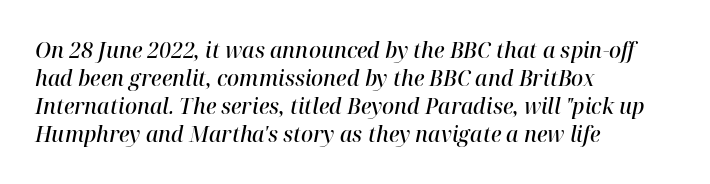
Q: Is the text bold? A: Semi-bold.
Q: Is the text italic (slanted)? A: Yes, it leans right by about 12 degrees.
Q: Is the text underlined? A: No.
Q: How is the paragraph aligned? A: Left-aligned.
Q: Is the spacing between letters normal or unusually wide? A: Normal.
Q: Is the spacing between lines tight, normal or loose? A: Normal.
